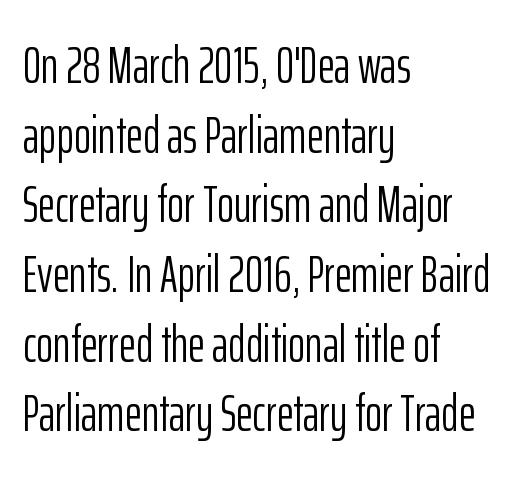
{"serif": "no", "italic": "no", "bold": "no", "weight": "light", "width": "condensed", "stroke_contrast": "low", "x_height": "medium", "monospaced": "no", "underline": "no", "align": "left", "line_spacing": "normal", "line_spacing_ratio": 1.34, "letter_spacing": "normal", "letter_spacing_em": 0.0, "glyph_px": 52}
